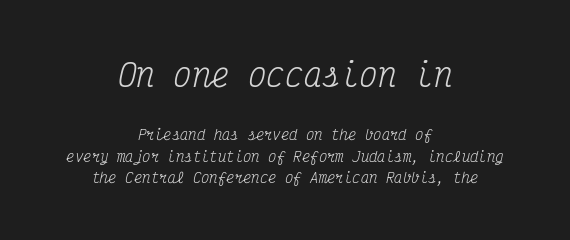
{"serif": "yes", "italic": "yes", "lean": "right", "slant_degrees": 12, "bold": "no", "weight": "regular", "width": "condensed", "stroke_contrast": "medium", "x_height": "medium", "monospaced": "yes", "underline": "no", "align": "center", "line_spacing": "normal", "line_spacing_ratio": 1.53, "letter_spacing": "normal", "letter_spacing_em": 0.0, "larger_block": "first", "size_ratio": 2.21, "glyph_px": 31}
